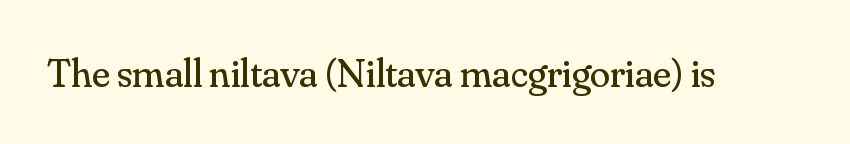
The image shows 41 px regular-weight serif type, upright; set normal letter spacing, not underlined; medium stroke contrast and a small x-height.
